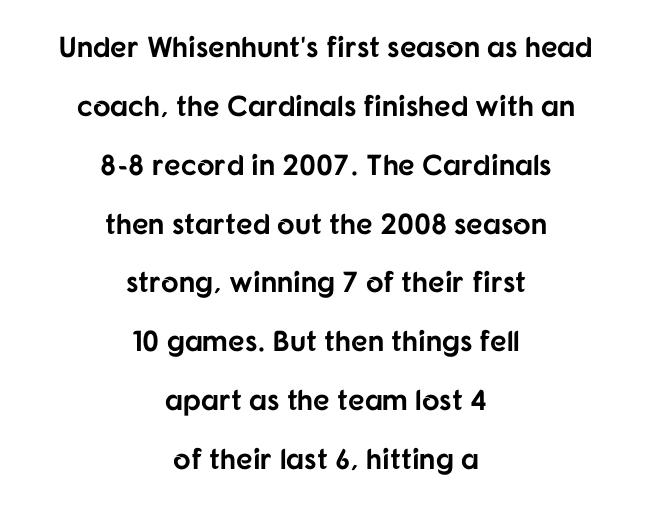
{"serif": "no", "italic": "no", "bold": "yes", "weight": "bold", "width": "normal", "stroke_contrast": "low", "x_height": "medium", "monospaced": "no", "underline": "no", "align": "center", "line_spacing": "loose", "line_spacing_ratio": 2.03, "letter_spacing": "normal", "letter_spacing_em": 0.0, "glyph_px": 29}
